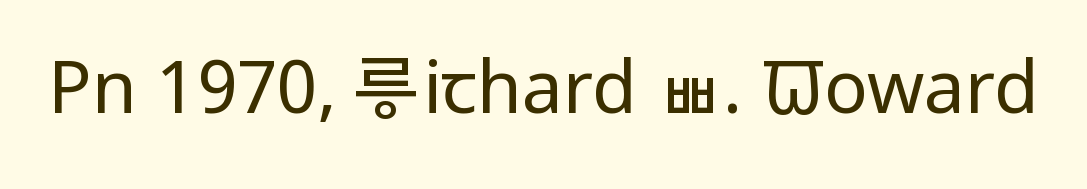
The image shows 73 px regular-weight, condensed sans-serif type, upright; set normal letter spacing, not underlined; low stroke contrast and a large x-height.
